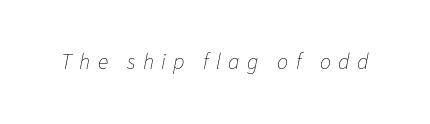
Q: Is the text bold? A: No.
Q: Is the text italic (slanted)? A: Yes, it leans right by about 11 degrees.
Q: Is the text underlined? A: No.
Q: Is the spacing between letters normal or unusually wide? A: Unusually wide.
